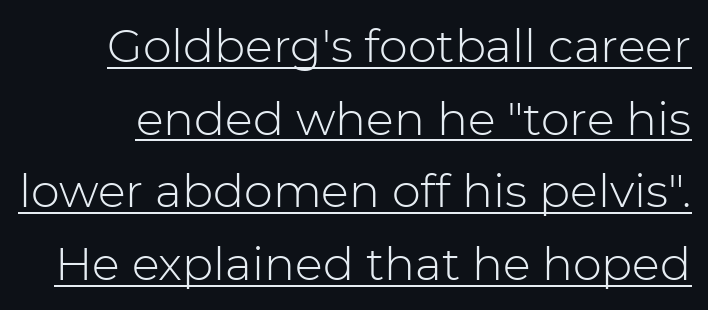
Q: Is the text bold? A: No.
Q: Is the text italic (slanted)? A: No, it is upright.
Q: Is the typeface a serif or a sans-serif typeface? A: Sans-serif.
Q: Is the text underlined? A: Yes.
Q: Is the spacing between letters normal or unusually wide? A: Normal.
Q: Is the spacing between lines tight, normal or loose? A: Normal.
Q: Width (condensed, normal, or wide)? A: Normal.
Q: Stroke contrast? A: Low.
Q: x-height? A: Medium.
Q: Monospaced? A: No.
